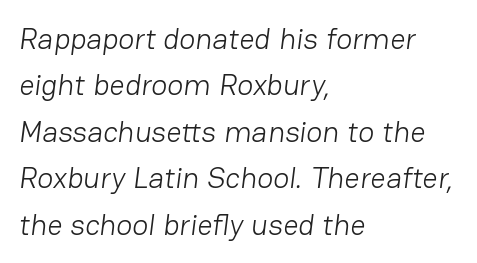
Q: Is the text bold? A: No.
Q: Is the typeface a serif or a sans-serif typeface? A: Sans-serif.
Q: Is the text underlined? A: No.
Q: How is the paragraph aligned? A: Left-aligned.
Q: Is the spacing between letters normal or unusually wide? A: Normal.
Q: Is the spacing between lines tight, normal or loose? A: Normal.
Q: Width (condensed, normal, or wide)? A: Normal.
Q: Stroke contrast? A: Low.
Q: x-height? A: Medium.
Q: Monospaced? A: No.
